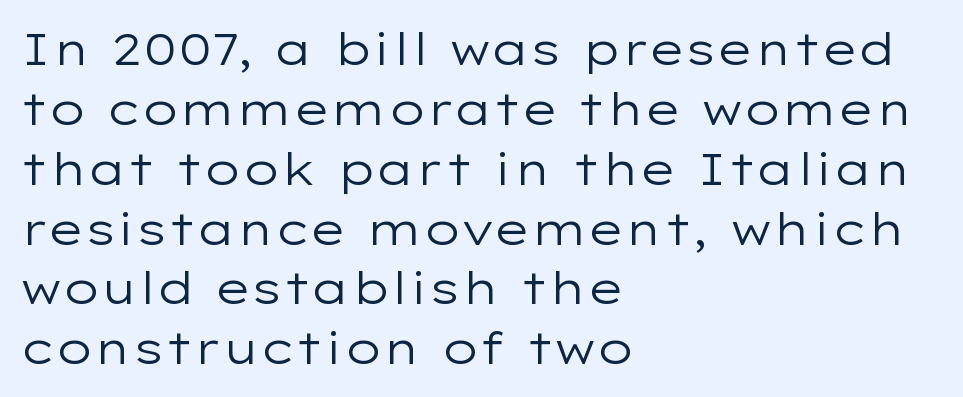
A classic flush-left, rag-right setting is used for this passage. What kind of face is this? One without serifs — a sans. Underline: absent. Varying glyph widths throughout — classic text-font behaviour. The passage shown has conventional tracking throughout.
